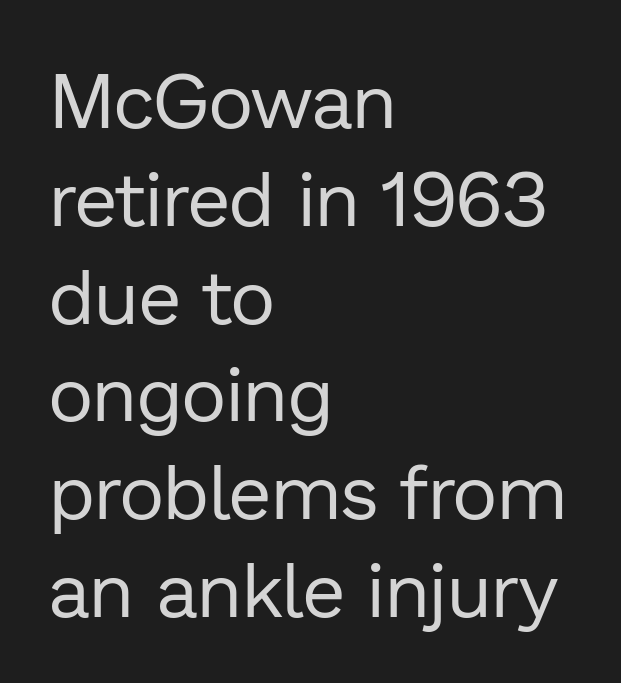
Q: Is the text bold? A: No.
Q: Is the text italic (slanted)? A: No, it is upright.
Q: Is the typeface a serif or a sans-serif typeface? A: Sans-serif.
Q: Is the text underlined? A: No.
Q: How is the paragraph aligned? A: Left-aligned.
Q: Is the spacing between letters normal or unusually wide? A: Normal.
Q: Is the spacing between lines tight, normal or loose? A: Normal.
Q: Width (condensed, normal, or wide)? A: Normal.
Q: Stroke contrast? A: Low.
Q: x-height? A: Medium.
Q: Monospaced? A: No.
